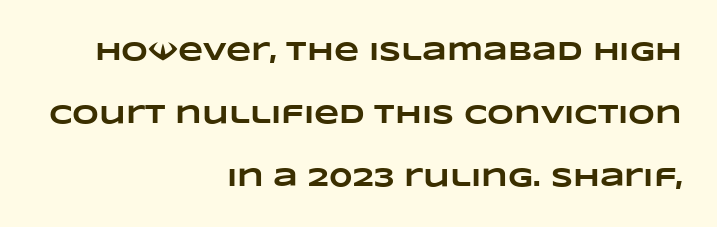
What weight is shown? A full bold with thick strokes. Each line ends at the same right margin while the left side varies. Characters follow at the spacing the type designer built in. The space between consecutive lines is lavish. Only glyphs here, with clear space below each row.
